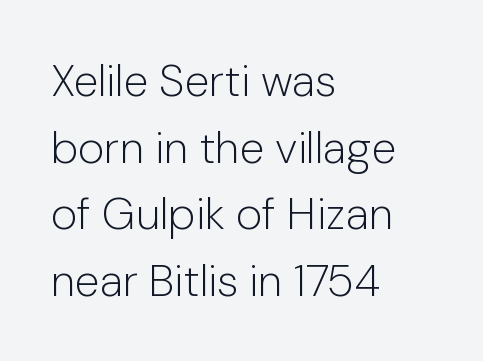
{"serif": "no", "italic": "no", "bold": "no", "weight": "light", "width": "normal", "stroke_contrast": "low", "x_height": "medium", "monospaced": "no", "underline": "no", "align": "left", "line_spacing": "normal", "line_spacing_ratio": 1.48, "letter_spacing": "normal", "letter_spacing_em": 0.0, "glyph_px": 45}
